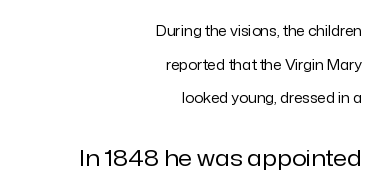
Q: Is the text bold? A: No.
Q: Is the text italic (slanted)? A: No, it is upright.
Q: Is the text underlined? A: No.
Q: How is the paragraph aligned? A: Right-aligned.
Q: Is the spacing between letters normal or unusually wide? A: Normal.
Q: Is the spacing between lines tight, normal or loose? A: Loose.
Q: Which block of text is set in a larger size, the first (top) or the second (bottom)? A: The second (bottom) one.
